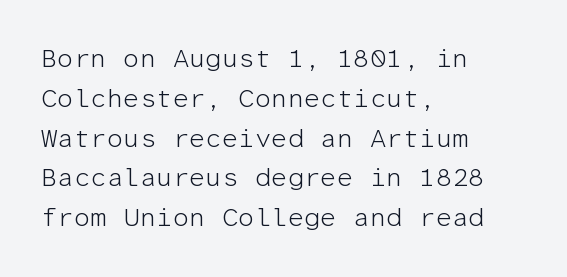
{"italic": "no", "bold": "no", "underline": "no", "align": "left", "line_spacing": "normal", "line_spacing_ratio": 1.53, "letter_spacing": "normal", "letter_spacing_em": 0.0, "glyph_px": 26}
